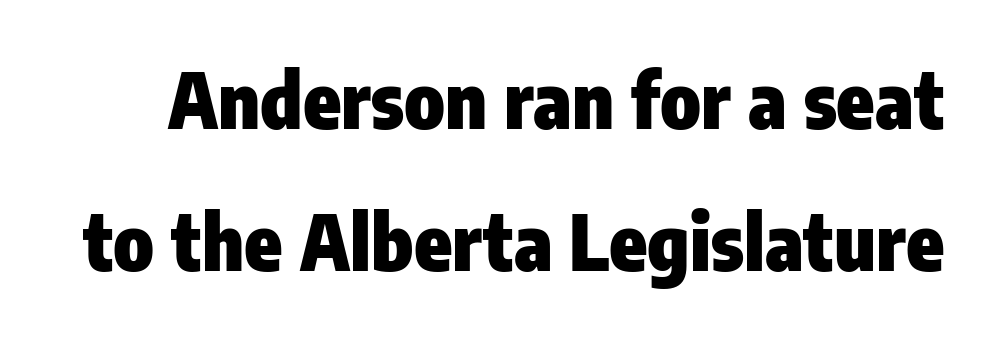
Q: Is the text bold? A: Yes.
Q: Is the text italic (slanted)? A: No, it is upright.
Q: Is the typeface a serif or a sans-serif typeface? A: Sans-serif.
Q: Is the text underlined? A: No.
Q: Is the spacing between letters normal or unusually wide? A: Normal.
Q: Width (condensed, normal, or wide)? A: Condensed.
Q: Stroke contrast? A: Low.
Q: x-height? A: Medium.
Q: Monospaced? A: No.
